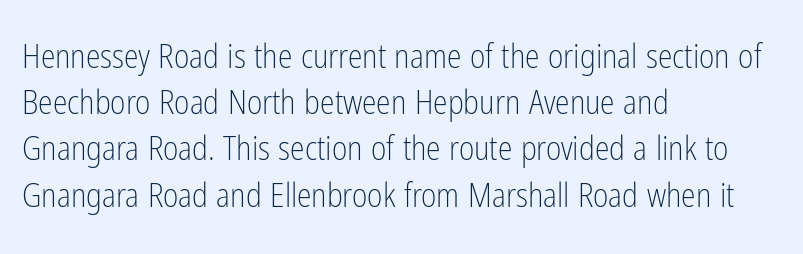
The image shows 33 px light, condensed sans-serif type, upright; set left-aligned, normal line spacing (1.4x), normal letter spacing, not underlined; low stroke contrast and a medium x-height.
